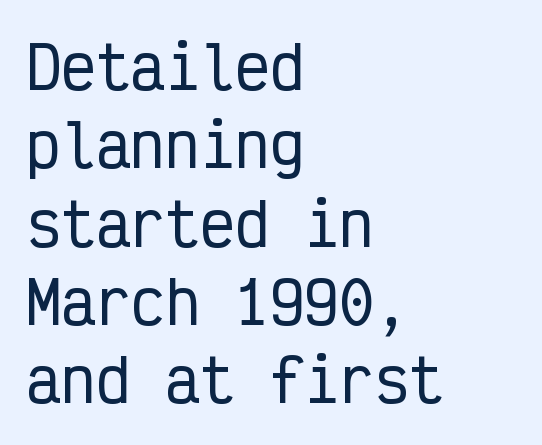
The image shows 58 px condensed sans-serif type, upright, monospaced; set left-aligned, normal line spacing (1.35x), normal letter spacing, not underlined; low stroke contrast and a medium x-height.
